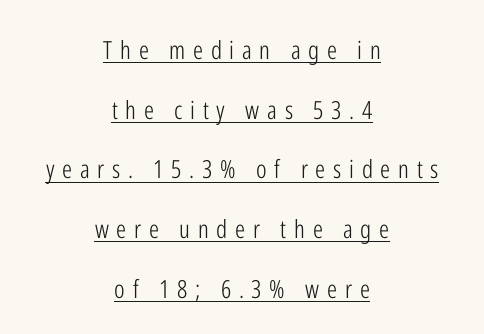
The letterforms stand isolated, each surrounded by extra space. Somebody hit Ctrl+U on this one — the words are underlined. Typeset on center — no edge is straight. Stems and bowls with no extra thickness — not bold. If you measured baseline to baseline, you'd find a long distance.
